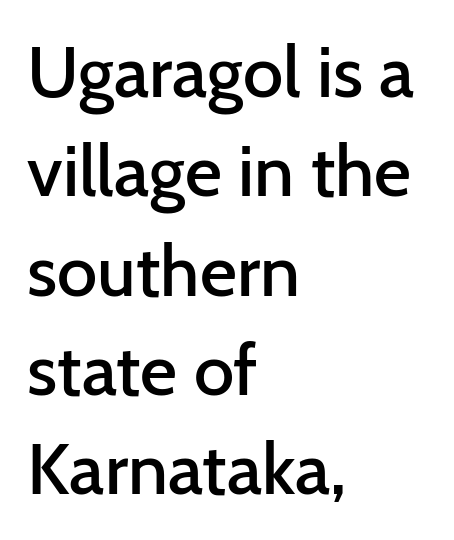
{"serif": "no", "italic": "no", "bold": "semi", "weight": "semibold", "width": "normal", "stroke_contrast": "low", "x_height": "medium", "monospaced": "no", "underline": "no", "align": "left", "line_spacing": "normal", "line_spacing_ratio": 1.38, "letter_spacing": "normal", "letter_spacing_em": 0.0, "glyph_px": 72}
